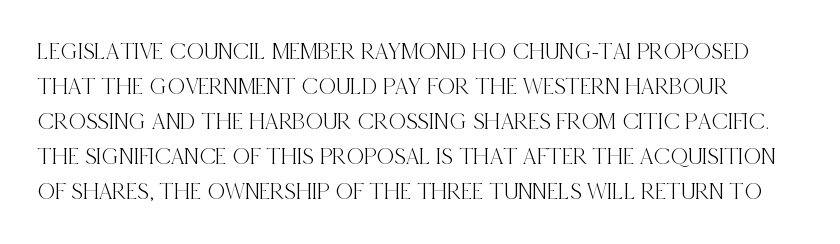
Q: Is the text italic (slanted)? A: No, it is upright.
Q: Is the text underlined? A: No.
Q: Is the spacing between letters normal or unusually wide? A: Normal.
Q: Is the spacing between lines tight, normal or loose? A: Normal.
